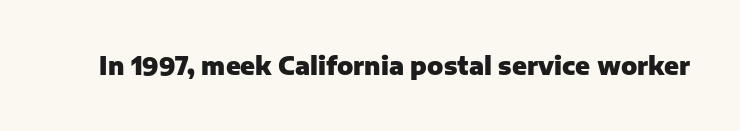
The image shows 24 px bold type, upright; set normal letter spacing, not underlined.
